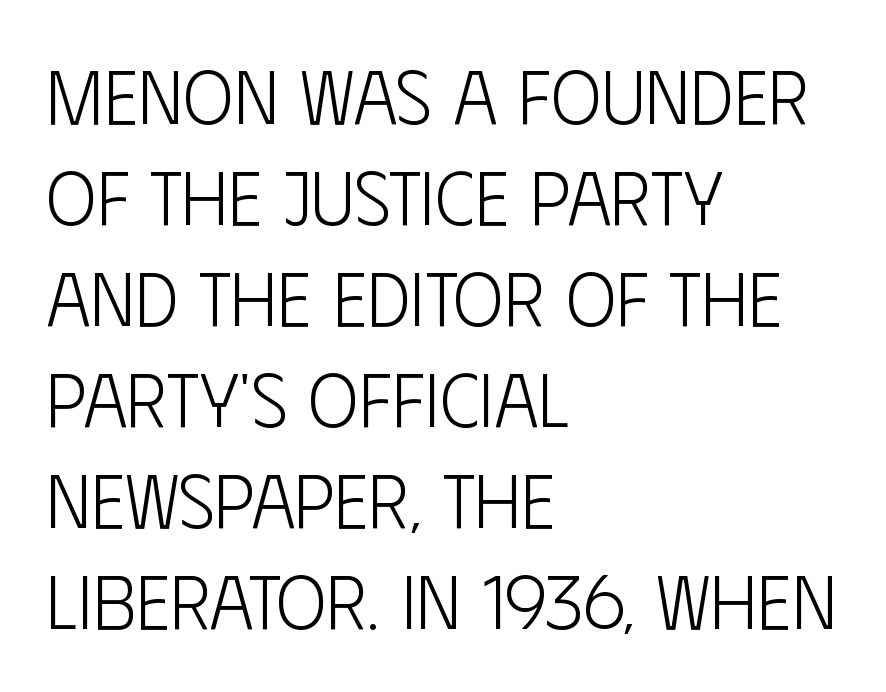
Typeset ragged right — the left edge is the straight one. Short note: letters normally spaced. Descenders are the only things crossing below the line. Ordinary non-slanted type is in use. Line spacing here is normal. Do the characters align in a grid? No, the font is proportional.
